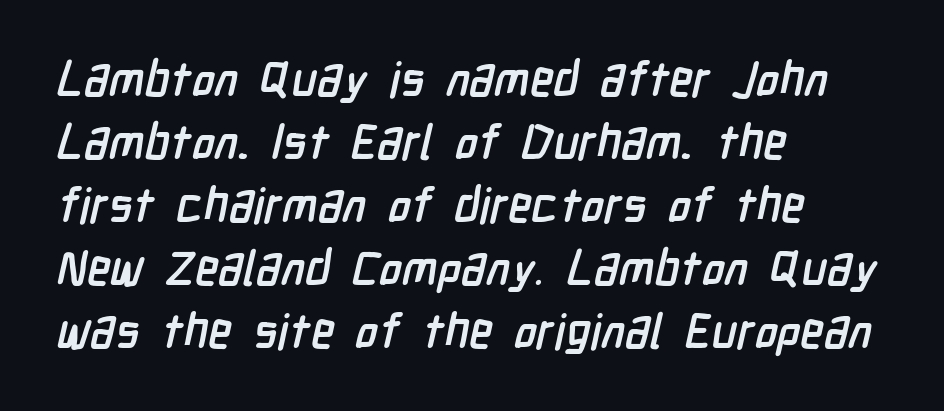
The image shows 48 px semibold, condensed sans-serif type; set left-aligned, normal line spacing (1.31x), normal letter spacing, not underlined; low stroke contrast and a medium x-height.
